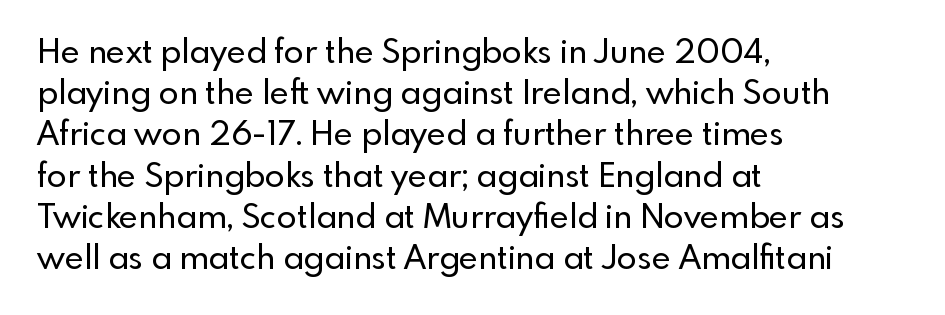
{"serif": "no", "italic": "no", "width": "normal", "x_height": "small", "monospaced": "no", "underline": "no", "align": "left", "line_spacing": "normal", "line_spacing_ratio": 1.25, "letter_spacing": "normal", "letter_spacing_em": 0.0, "glyph_px": 33}
